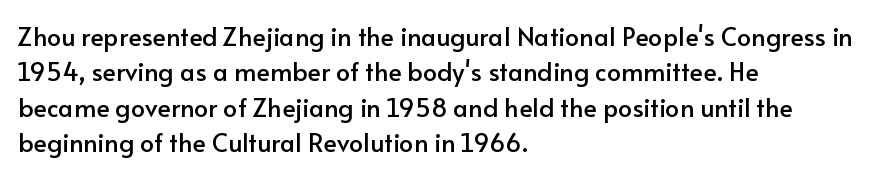
The line texture is even and compact thanks to regular tracking. Glance below the letters and you will spot only blank space. It's the straight-up-and-down kind of type. Each line starts at the same left margin while the right side varies. Reading down the column, the eye jumps a familiar distance to each next line.
